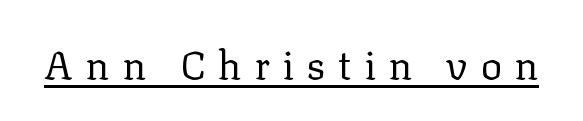
The image shows 40 px regular-weight serif type, upright; set unusually wide letter spacing (+0.31 em), underlined; low stroke contrast and a medium x-height.
